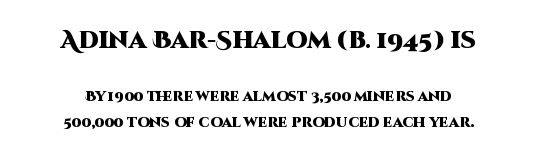
Q: Is the text bold? A: Yes.
Q: Is the text italic (slanted)? A: No, it is upright.
Q: Is the text underlined? A: No.
Q: How is the paragraph aligned? A: Centered.
Q: Is the spacing between letters normal or unusually wide? A: Normal.
Q: Which block of text is set in a larger size, the first (top) or the second (bottom)? A: The first (top) one.
